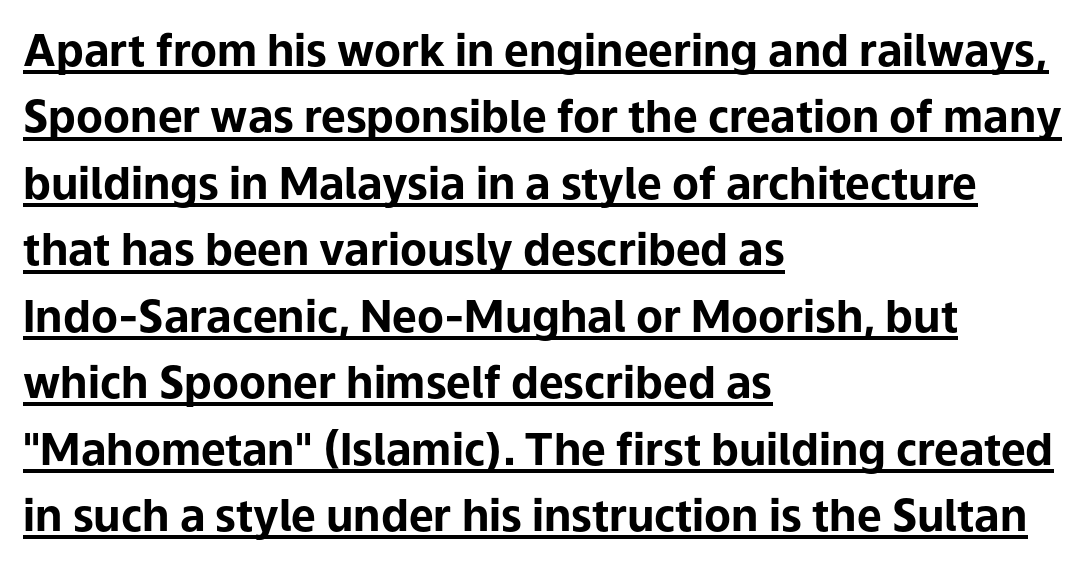
Q: Is the text bold? A: Yes.
Q: Is the text italic (slanted)? A: No, it is upright.
Q: Is the typeface a serif or a sans-serif typeface? A: Sans-serif.
Q: Is the text underlined? A: Yes.
Q: How is the paragraph aligned? A: Left-aligned.
Q: Is the spacing between letters normal or unusually wide? A: Normal.
Q: Is the spacing between lines tight, normal or loose? A: Normal.
Q: Width (condensed, normal, or wide)? A: Normal.
Q: Stroke contrast? A: Low.
Q: x-height? A: Medium.
Q: Monospaced? A: No.
